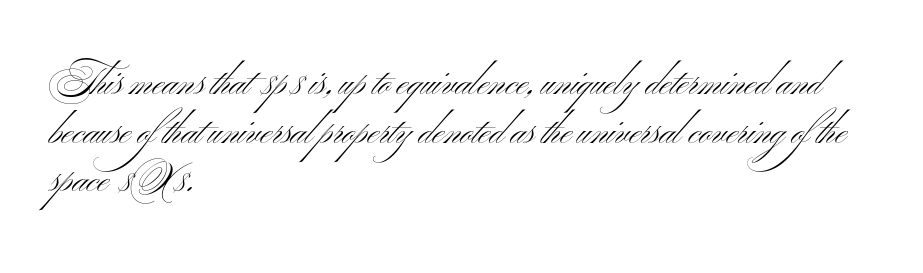
The image shows 38 px light, wide sans-serif type; set left-aligned, normal line spacing (1.28x), normal letter spacing, not underlined; medium stroke contrast and a small x-height.
